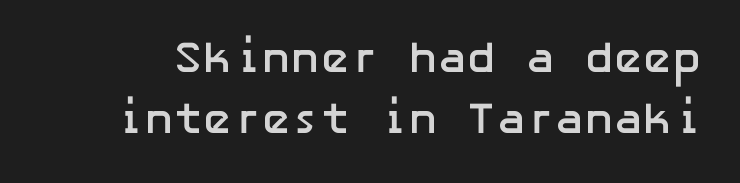
The image shows 44 px semibold sans-serif type, upright; set normal line spacing (1.38x), normal letter spacing, not underlined; low stroke contrast and a medium x-height.
